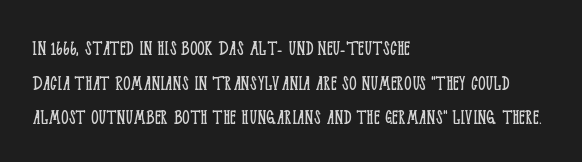
The image shows 23 px text type, upright; set left-aligned, normal line spacing (1.51x), normal letter spacing, not underlined.
